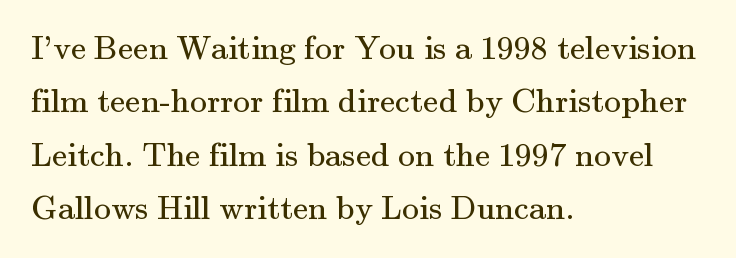
Q: Is the text bold? A: No.
Q: Is the text italic (slanted)? A: No, it is upright.
Q: Is the typeface a serif or a sans-serif typeface? A: Serif.
Q: Is the text underlined? A: No.
Q: How is the paragraph aligned? A: Left-aligned.
Q: Is the spacing between letters normal or unusually wide? A: Normal.
Q: Is the spacing between lines tight, normal or loose? A: Normal.
Q: Width (condensed, normal, or wide)? A: Normal.
Q: Stroke contrast? A: Medium.
Q: x-height? A: Small.
Q: Monospaced? A: No.
